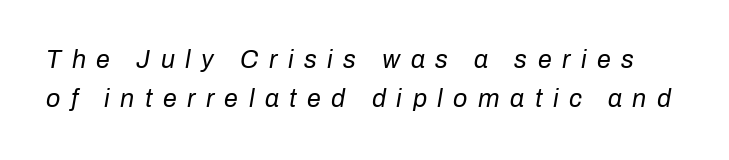
Summary of vertical rhythm: regular, with standard interline spacing. Characters are canted at an angle relative to the baseline's perpendicular. Plain, unruled lines of type. Characters follow at a spacing far wider than the type designer built in.
